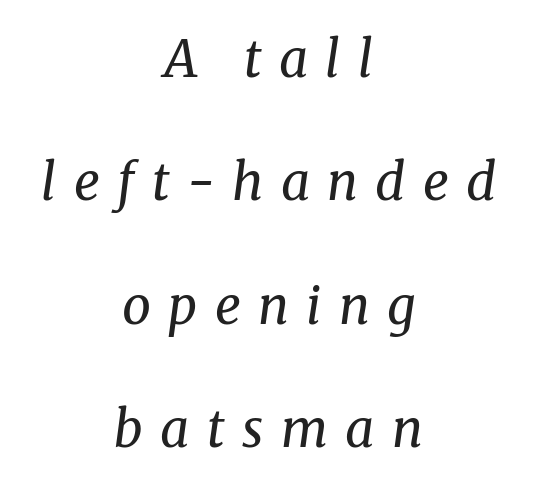
The image shows 51 px regular-weight serif type, italic (leaning right); set centered, loose line spacing (2.42x), unusually wide letter spacing (+0.34 em), not underlined; medium stroke contrast and a medium x-height.
